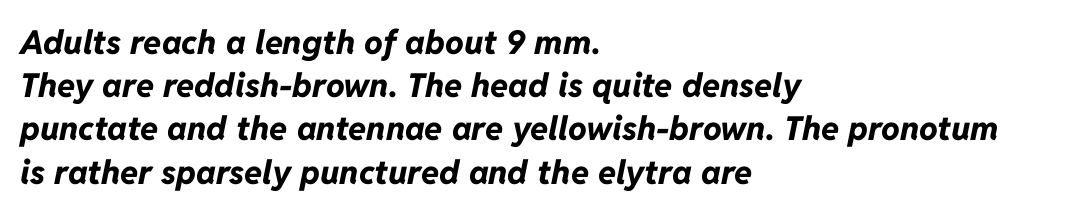
{"italic": "yes", "lean": "right", "slant_degrees": 11, "bold": "yes", "weight": "bold", "width": "normal", "stroke_contrast": "low", "x_height": "medium", "monospaced": "no", "underline": "no", "align": "left", "line_spacing": "normal", "line_spacing_ratio": 1.31, "letter_spacing": "normal", "letter_spacing_em": 0.0, "glyph_px": 33}
